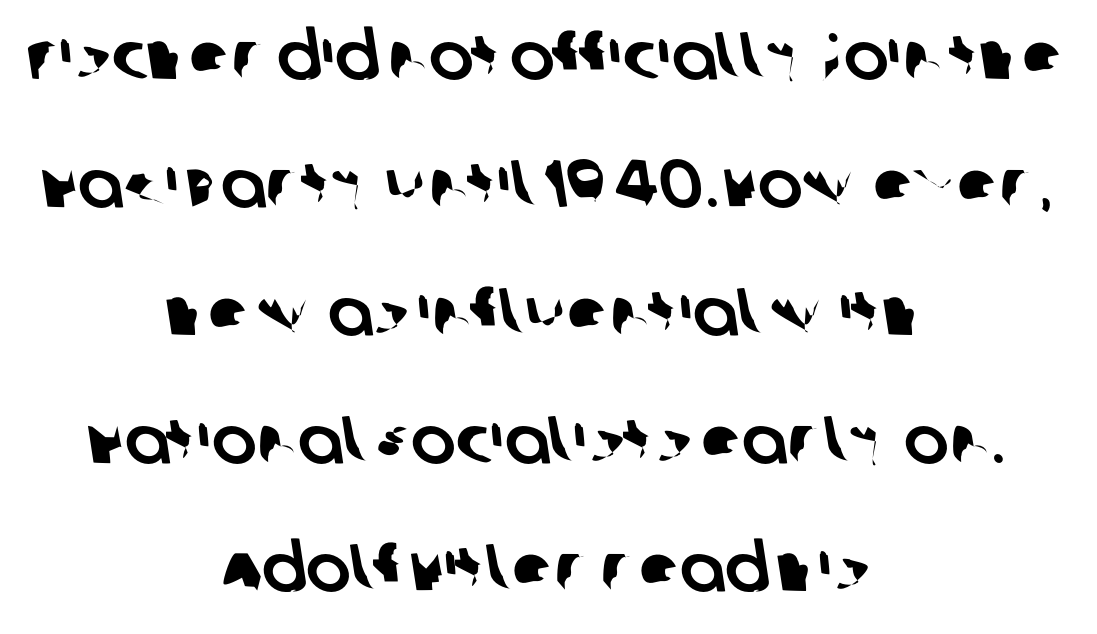
Q: Is the typeface a serif or a sans-serif typeface? A: Sans-serif.
Q: Is the text underlined? A: No.
Q: How is the paragraph aligned? A: Centered.
Q: Is the spacing between letters normal or unusually wide? A: Normal.
Q: Is the spacing between lines tight, normal or loose? A: Loose.
Q: Width (condensed, normal, or wide)? A: Normal.
Q: Stroke contrast? A: Low.
Q: x-height? A: Large.
Q: Monospaced? A: No.
